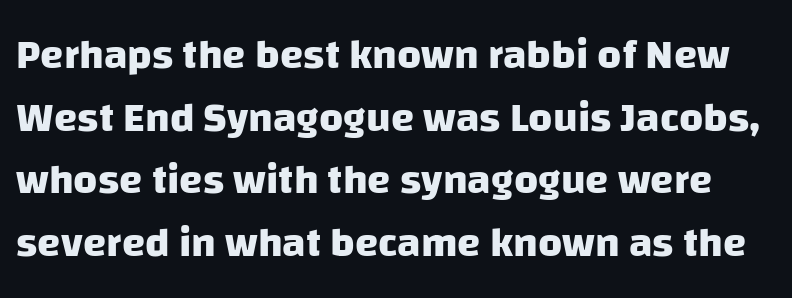
Q: Is the text bold? A: Yes.
Q: Is the typeface a serif or a sans-serif typeface? A: Sans-serif.
Q: Is the text underlined? A: No.
Q: Is the spacing between letters normal or unusually wide? A: Normal.
Q: Is the spacing between lines tight, normal or loose? A: Normal.
Q: Width (condensed, normal, or wide)? A: Normal.
Q: Stroke contrast? A: Low.
Q: x-height? A: Large.
Q: Monospaced? A: No.
